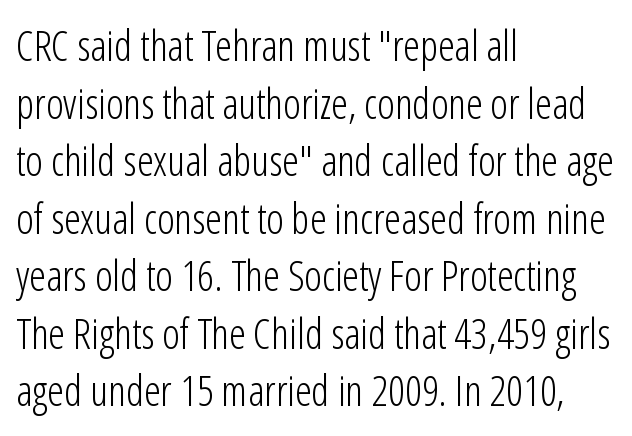
The image shows 42 px light, condensed sans-serif type, upright; set left-aligned, normal line spacing (1.37x), normal letter spacing, not underlined; low stroke contrast and a medium x-height.
